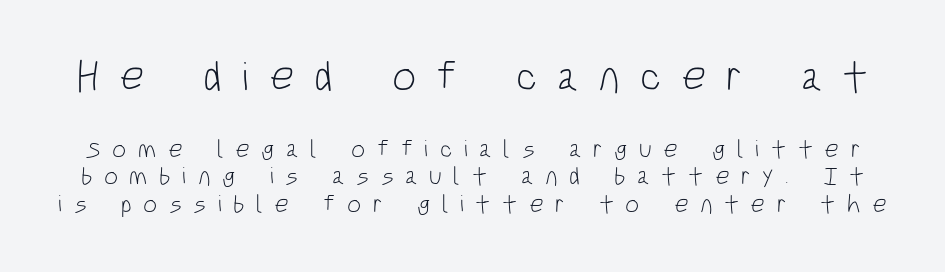
Q: Is the text bold? A: No.
Q: Is the text italic (slanted)? A: No, it is upright.
Q: Is the typeface a serif or a sans-serif typeface? A: Sans-serif.
Q: Is the text underlined? A: No.
Q: Is the spacing between letters normal or unusually wide? A: Unusually wide.
Q: Is the spacing between lines tight, normal or loose? A: Tight.
Q: Which block of text is set in a larger size, the first (top) or the second (bottom)? A: The first (top) one.
Q: Width (condensed, normal, or wide)? A: Condensed.
Q: Stroke contrast? A: Low.
Q: x-height? A: Large.
Q: Monospaced? A: No.
